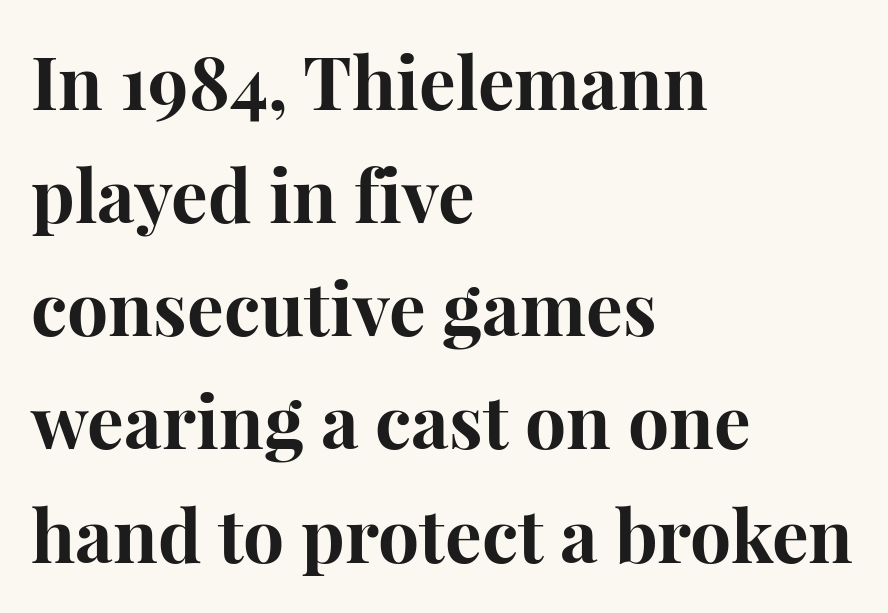
Q: Is the text bold? A: Yes.
Q: Is the text italic (slanted)? A: No, it is upright.
Q: Is the typeface a serif or a sans-serif typeface? A: Serif.
Q: Is the text underlined? A: No.
Q: How is the paragraph aligned? A: Left-aligned.
Q: Is the spacing between letters normal or unusually wide? A: Normal.
Q: Is the spacing between lines tight, normal or loose? A: Normal.
Q: Width (condensed, normal, or wide)? A: Normal.
Q: Stroke contrast? A: High.
Q: x-height? A: Medium.
Q: Monospaced? A: No.
